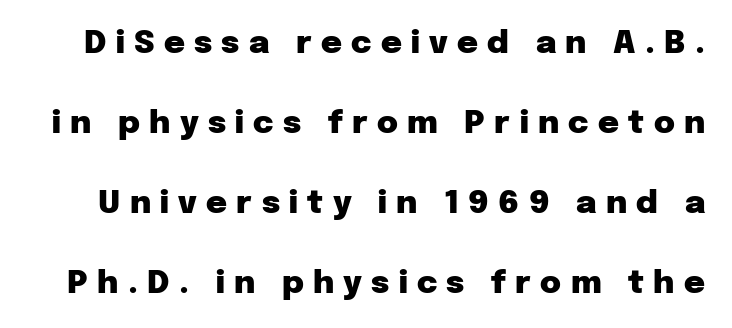
The image shows 32 px heavy sans-serif type, upright; set loose line spacing (2.5x), unusually wide letter spacing (+0.29 em), not underlined; low stroke contrast and a medium x-height.
